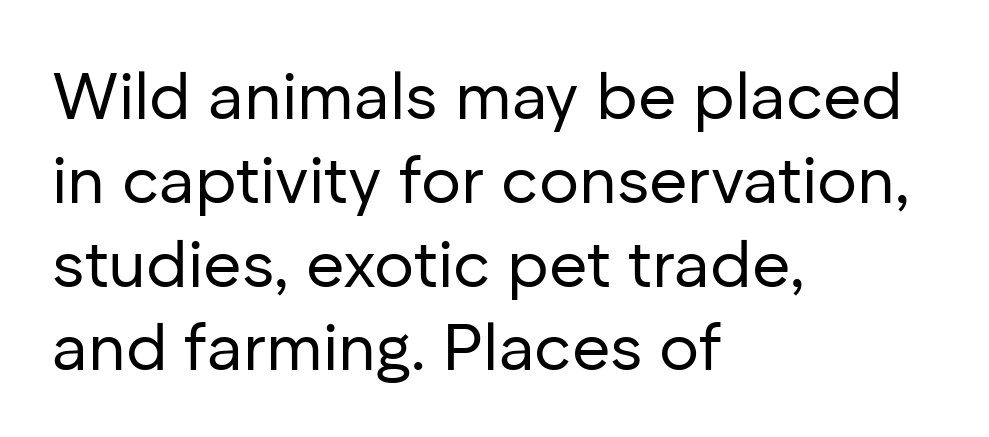
Q: Is the text bold? A: No.
Q: Is the text italic (slanted)? A: No, it is upright.
Q: Is the typeface a serif or a sans-serif typeface? A: Sans-serif.
Q: Is the text underlined? A: No.
Q: How is the paragraph aligned? A: Left-aligned.
Q: Is the spacing between letters normal or unusually wide? A: Normal.
Q: Is the spacing between lines tight, normal or loose? A: Normal.
Q: Width (condensed, normal, or wide)? A: Normal.
Q: Stroke contrast? A: Low.
Q: x-height? A: Medium.
Q: Monospaced? A: No.
